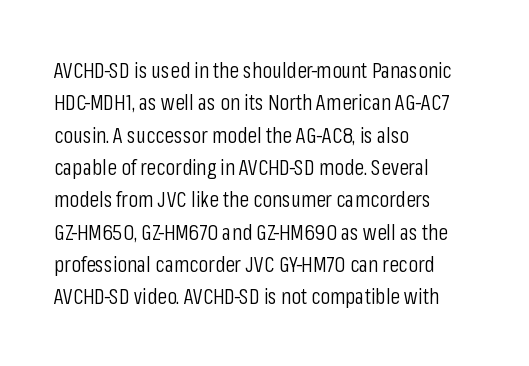
{"italic": "no", "bold": "no", "underline": "no", "align": "left", "line_spacing": "normal", "line_spacing_ratio": 1.47, "letter_spacing": "normal", "letter_spacing_em": 0.0, "glyph_px": 22}
